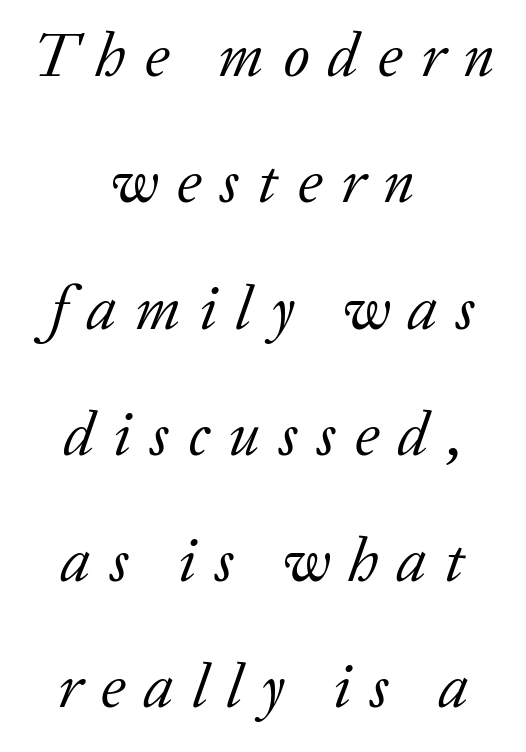
{"serif": "yes", "italic": "yes", "lean": "right", "slant_degrees": 20, "bold": "no", "weight": "regular", "width": "normal", "stroke_contrast": "low", "x_height": "medium", "monospaced": "no", "underline": "no", "align": "center", "line_spacing": "loose", "line_spacing_ratio": 2.07, "letter_spacing": "wide", "letter_spacing_em": 0.31, "glyph_px": 61}
